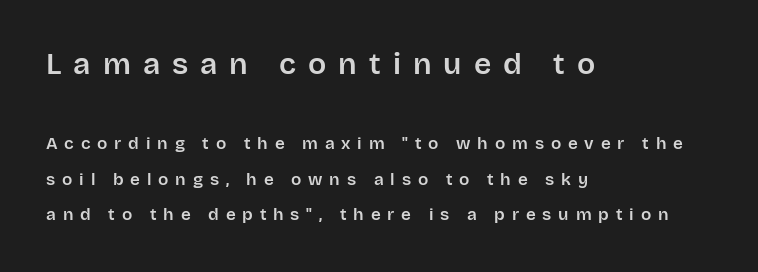
{"serif": "no", "italic": "no", "width": "normal", "stroke_contrast": "low", "x_height": "large", "monospaced": "no", "underline": "no", "align": "left", "line_spacing": "loose", "line_spacing_ratio": 2.1, "letter_spacing": "wide", "letter_spacing_em": 0.4, "larger_block": "first", "size_ratio": 1.76, "glyph_px": 30}
